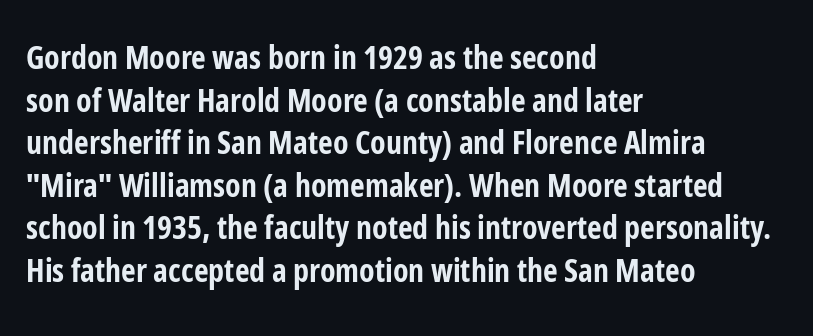
Proportional: the letters do not fall into vertical columns. Emphasis by weight is at full strength: bold. Leading matches the norm, producing a regular column. The letters carry no serifs — their stems end cleanly without finishing strokes. Alignment: flush left. Upright lettering throughout.
